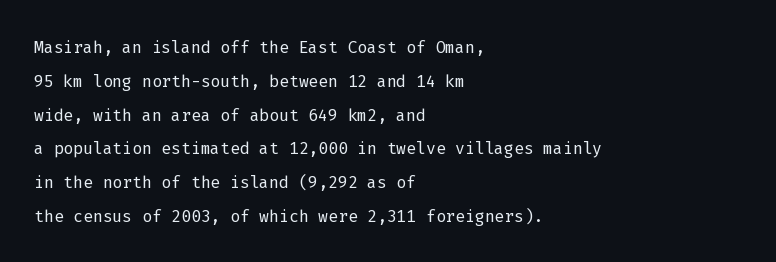
The image shows 23 px text type, upright; set left-aligned, normal line spacing (1.47x), normal letter spacing, not underlined.
